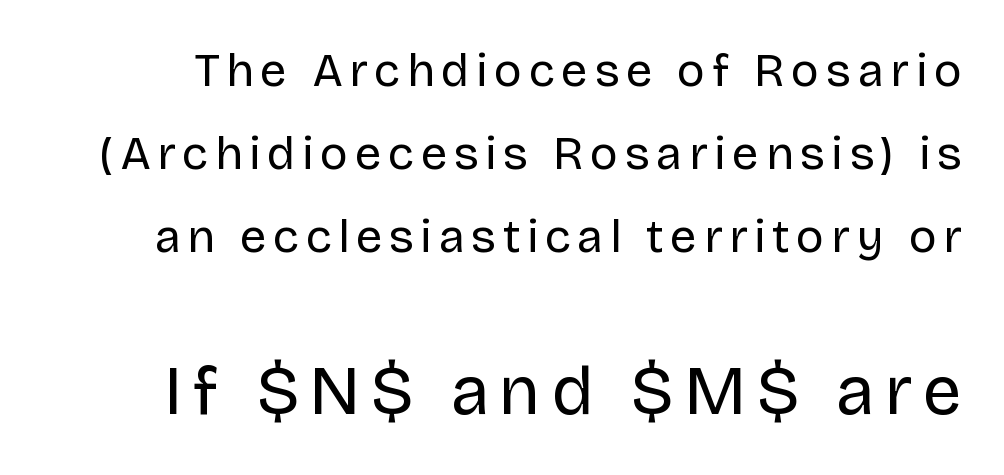
Q: Is the text bold? A: No.
Q: Is the text italic (slanted)? A: No, it is upright.
Q: Is the typeface a serif or a sans-serif typeface? A: Sans-serif.
Q: Is the text underlined? A: No.
Q: Which block of text is set in a larger size, the first (top) or the second (bottom)? A: The second (bottom) one.
Q: Width (condensed, normal, or wide)? A: Normal.
Q: Stroke contrast? A: Low.
Q: x-height? A: Large.
Q: Monospaced? A: No.
